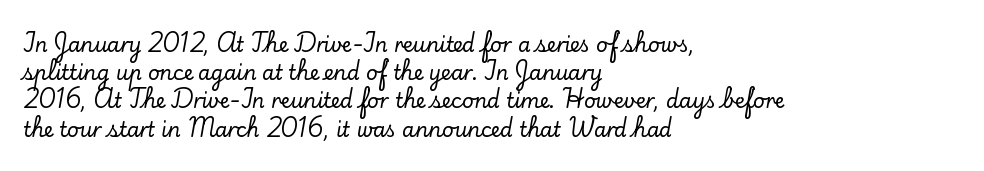
Quick note: interline space is typical. Layout note: lines flush left. The tracking reads as untouched default to a designer's eye. The passage shown is not underscored anywhere.
